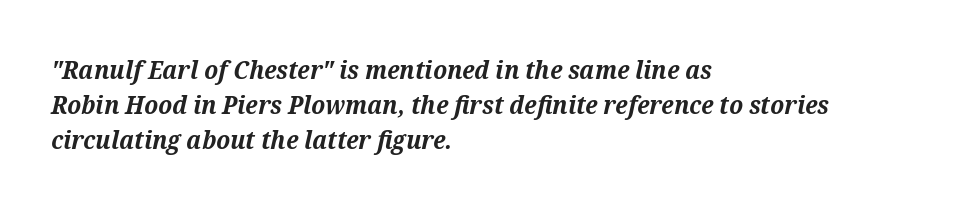
Q: Is the text bold? A: Yes.
Q: Is the text italic (slanted)? A: Yes, it leans right by about 12 degrees.
Q: Is the text underlined? A: No.
Q: How is the paragraph aligned? A: Left-aligned.
Q: Is the spacing between letters normal or unusually wide? A: Normal.
Q: Is the spacing between lines tight, normal or loose? A: Normal.
